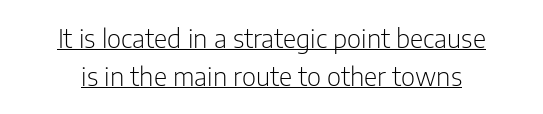
The image shows 26 px text type, upright; set normal line spacing (1.47x), normal letter spacing, underlined.
